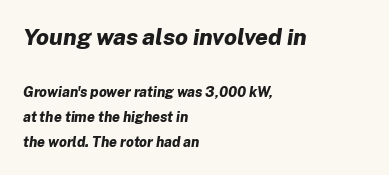
Posture: slanted. The initial chunk of copy outweighs the following chunk in type size. Nobody touched the tracking dial on this one. The zone under the glyphs is completely vacant. Compared with an ordinary text face, these strokes are far heavier — a full bold.
